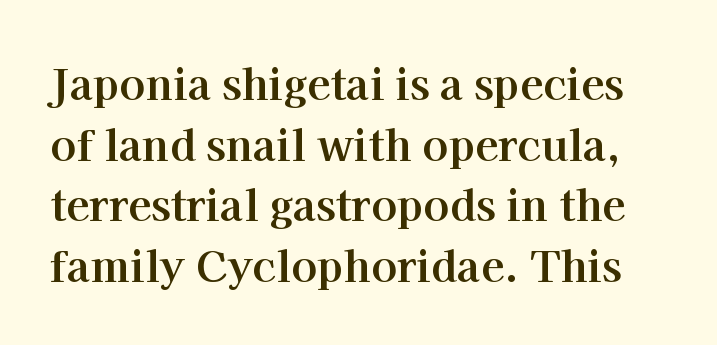
Q: Is the text bold? A: Yes.
Q: Is the text italic (slanted)? A: No, it is upright.
Q: Is the typeface a serif or a sans-serif typeface? A: Serif.
Q: Is the text underlined? A: No.
Q: Is the spacing between letters normal or unusually wide? A: Normal.
Q: Is the spacing between lines tight, normal or loose? A: Normal.
Q: Width (condensed, normal, or wide)? A: Normal.
Q: Stroke contrast? A: High.
Q: x-height? A: Medium.
Q: Monospaced? A: No.
